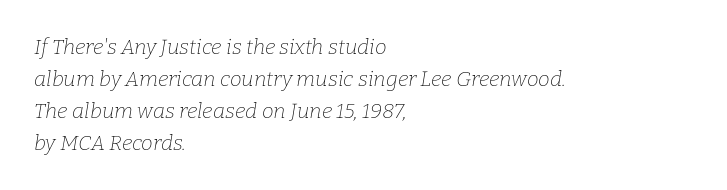
{"italic": "yes", "lean": "right", "slant_degrees": 9, "bold": "no", "underline": "no", "align": "left", "line_spacing": "normal", "line_spacing_ratio": 1.52, "letter_spacing": "normal", "letter_spacing_em": 0.0, "glyph_px": 21}
